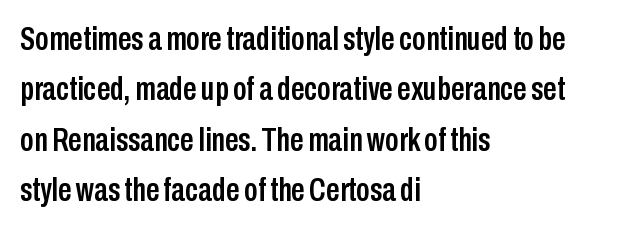
{"serif": "no", "italic": "no", "width": "condensed", "stroke_contrast": "low", "x_height": "medium", "monospaced": "no", "underline": "no", "align": "left", "line_spacing": "normal", "line_spacing_ratio": 1.48, "letter_spacing": "normal", "letter_spacing_em": 0.0, "glyph_px": 34}
